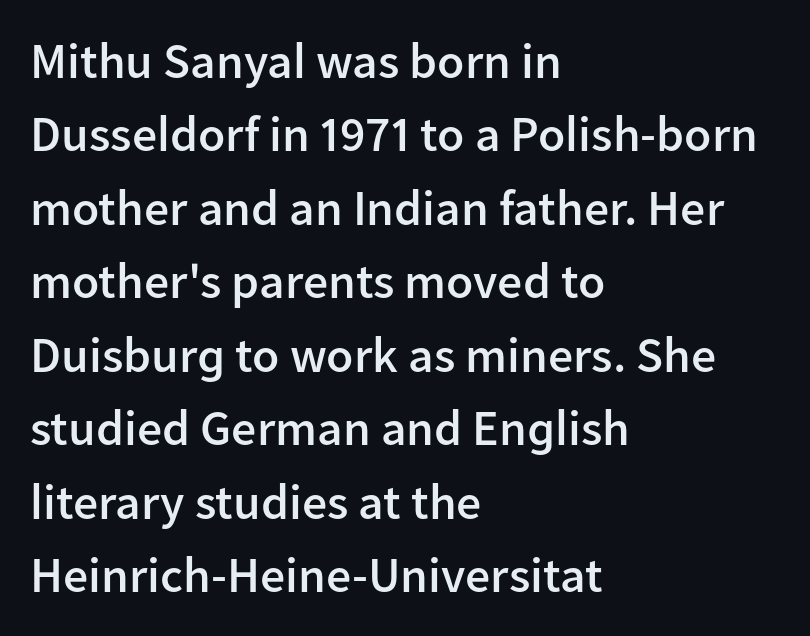
{"serif": "no", "italic": "no", "bold": "semi", "weight": "semibold", "width": "normal", "stroke_contrast": "low", "x_height": "medium", "monospaced": "no", "underline": "no", "align": "left", "line_spacing": "normal", "line_spacing_ratio": 1.47, "letter_spacing": "normal", "letter_spacing_em": 0.0, "glyph_px": 50}
